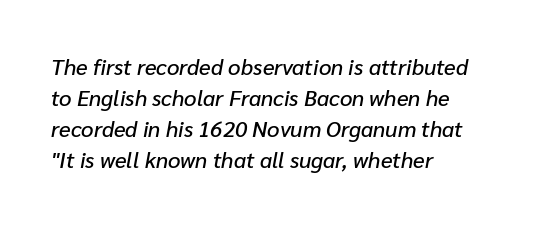
Q: Is the text italic (slanted)? A: Yes, it leans right by about 10 degrees.
Q: Is the text underlined? A: No.
Q: How is the paragraph aligned? A: Left-aligned.
Q: Is the spacing between letters normal or unusually wide? A: Normal.
Q: Is the spacing between lines tight, normal or loose? A: Normal.
